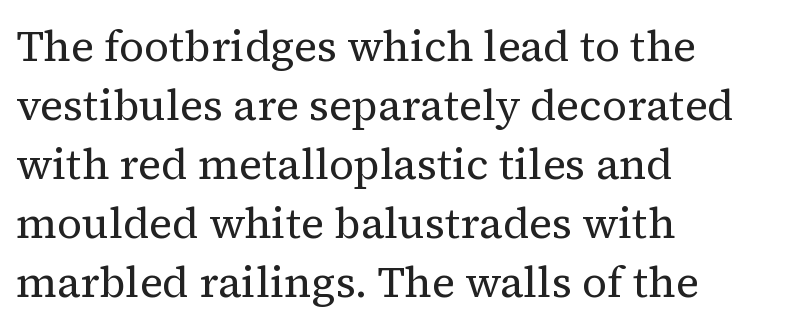
Q: Is the text bold? A: No.
Q: Is the text italic (slanted)? A: No, it is upright.
Q: Is the typeface a serif or a sans-serif typeface? A: Serif.
Q: Is the text underlined? A: No.
Q: How is the paragraph aligned? A: Left-aligned.
Q: Is the spacing between letters normal or unusually wide? A: Normal.
Q: Is the spacing between lines tight, normal or loose? A: Normal.
Q: Width (condensed, normal, or wide)? A: Normal.
Q: Stroke contrast? A: Medium.
Q: x-height? A: Medium.
Q: Monospaced? A: No.
